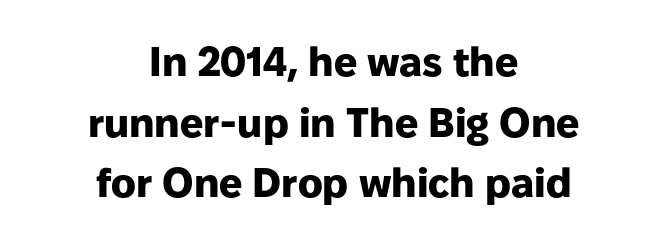
The image shows 41 px heavy sans-serif type, upright; set centered, normal line spacing (1.48x), normal letter spacing, not underlined; low stroke contrast and a medium x-height.
